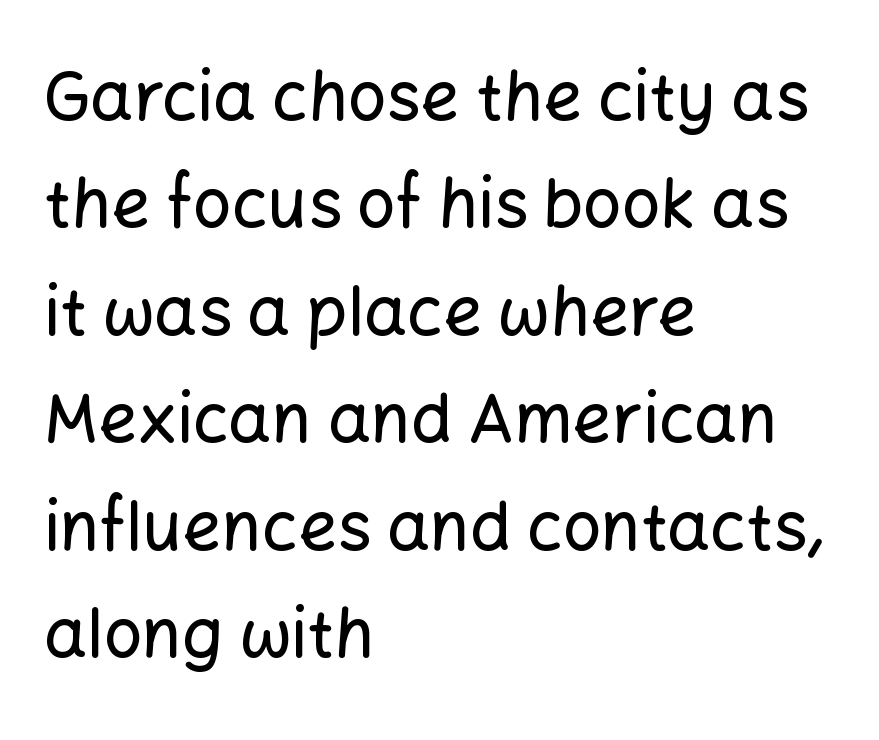
The image shows 68 px sans-serif type, upright; set left-aligned, normal line spacing (1.58x), normal letter spacing, not underlined; low stroke contrast and a medium x-height.
